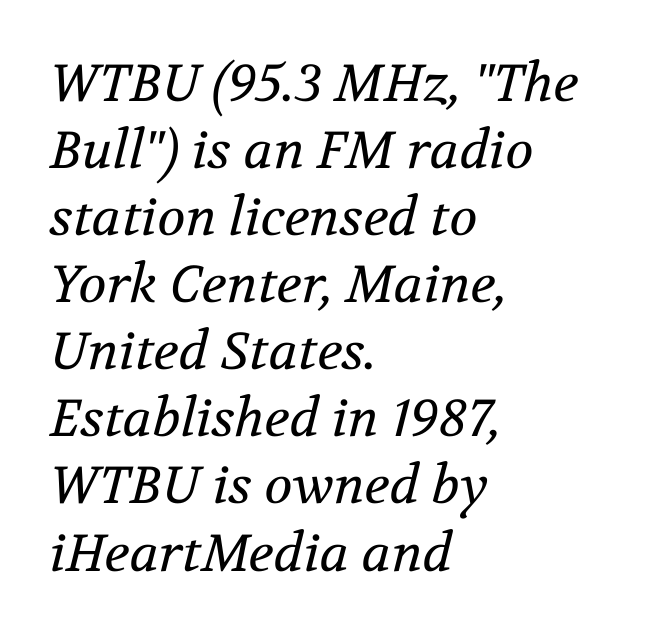
{"serif": "yes", "italic": "yes", "lean": "right", "slant_degrees": 12, "bold": "no", "weight": "regular", "width": "normal", "stroke_contrast": "medium", "x_height": "medium", "monospaced": "no", "underline": "no", "align": "left", "line_spacing": "normal", "line_spacing_ratio": 1.29, "letter_spacing": "normal", "letter_spacing_em": 0.0, "glyph_px": 52}
